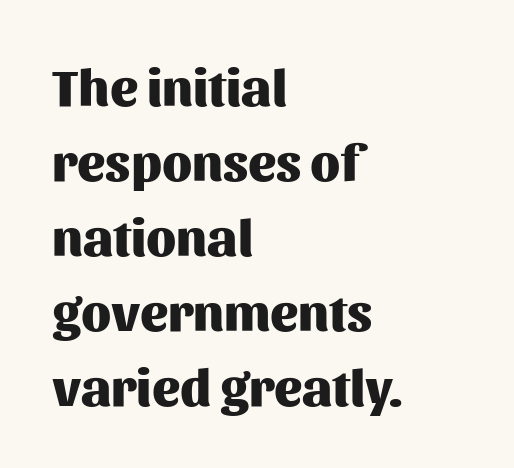
The image shows 52 px heavy sans-serif type, upright; set left-aligned, normal line spacing (1.44x), normal letter spacing, not underlined; medium stroke contrast and a medium x-height.
